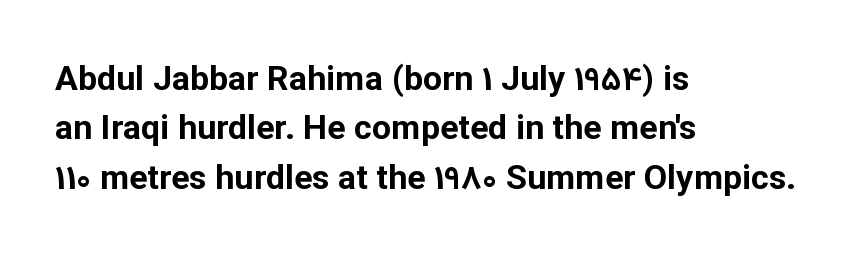
Q: Is the text bold? A: Yes.
Q: Is the text italic (slanted)? A: No, it is upright.
Q: Is the typeface a serif or a sans-serif typeface? A: Sans-serif.
Q: Is the text underlined? A: No.
Q: How is the paragraph aligned? A: Left-aligned.
Q: Is the spacing between letters normal or unusually wide? A: Normal.
Q: Is the spacing between lines tight, normal or loose? A: Normal.
Q: Width (condensed, normal, or wide)? A: Normal.
Q: Stroke contrast? A: Low.
Q: x-height? A: Medium.
Q: Monospaced? A: No.
